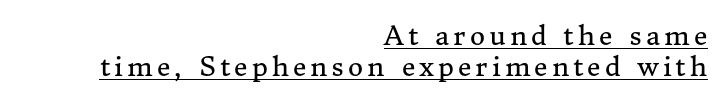
Q: Is the text bold? A: No.
Q: Is the text italic (slanted)? A: No, it is upright.
Q: Is the text underlined? A: Yes.
Q: How is the paragraph aligned? A: Right-aligned.
